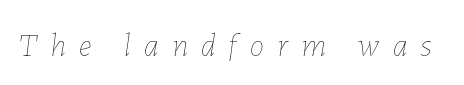
The space beneath each line is pristine and unruled. Proportional: the letters do not fall into vertical columns. The font sits on the lighter half of the weight spectrum, regular included. Emphasis-style slanted type is in use. You could only call the tracking loose — the letters float apart.
